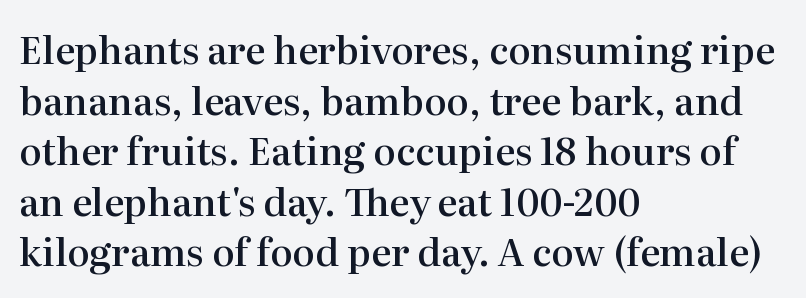
Q: Is the text bold? A: Semi-bold.
Q: Is the text italic (slanted)? A: No, it is upright.
Q: Is the typeface a serif or a sans-serif typeface? A: Serif.
Q: Is the text underlined? A: No.
Q: How is the paragraph aligned? A: Left-aligned.
Q: Is the spacing between letters normal or unusually wide? A: Normal.
Q: Is the spacing between lines tight, normal or loose? A: Normal.
Q: Width (condensed, normal, or wide)? A: Normal.
Q: Stroke contrast? A: High.
Q: x-height? A: Medium.
Q: Monospaced? A: No.
